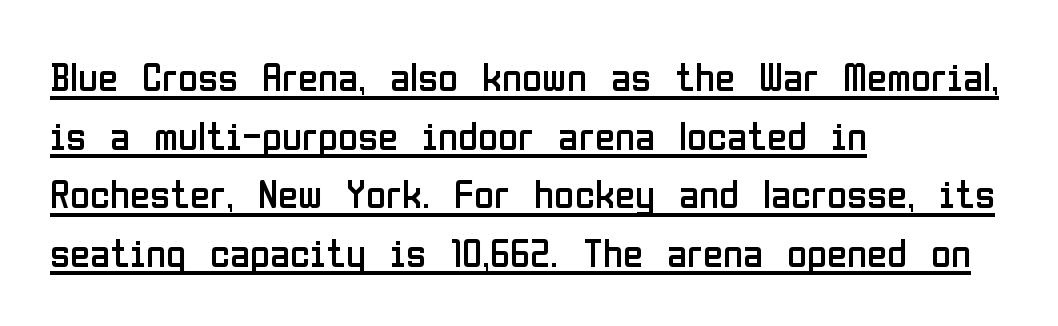
Q: Is the text bold? A: No.
Q: Is the text italic (slanted)? A: No, it is upright.
Q: Is the typeface a serif or a sans-serif typeface? A: Sans-serif.
Q: Is the text underlined? A: Yes.
Q: How is the paragraph aligned? A: Left-aligned.
Q: Is the spacing between letters normal or unusually wide? A: Normal.
Q: Is the spacing between lines tight, normal or loose? A: Normal.
Q: Width (condensed, normal, or wide)? A: Condensed.
Q: Stroke contrast? A: Low.
Q: x-height? A: Medium.
Q: Monospaced? A: No.
